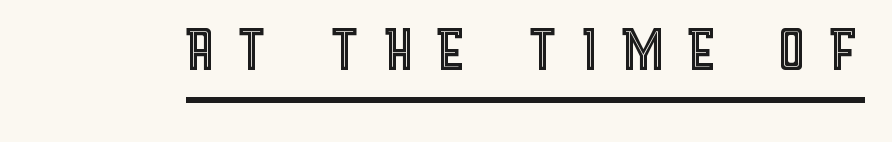
The image shows 77 px condensed type, upright; set unusually wide letter spacing (+0.25 em), underlined; a large x-height.
